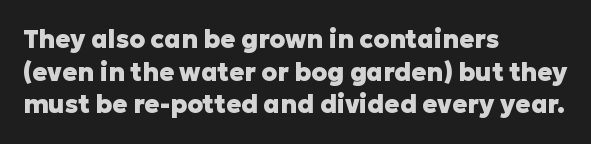
Q: Is the text bold? A: Yes.
Q: Is the text italic (slanted)? A: No, it is upright.
Q: Is the text underlined? A: No.
Q: How is the paragraph aligned? A: Left-aligned.
Q: Is the spacing between letters normal or unusually wide? A: Normal.
Q: Is the spacing between lines tight, normal or loose? A: Normal.
